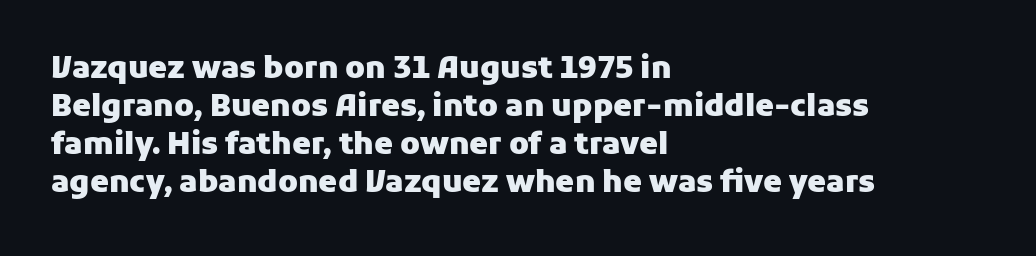
{"serif": "no", "italic": "no", "bold": "yes", "weight": "heavy", "width": "normal", "stroke_contrast": "low", "x_height": "medium", "monospaced": "no", "underline": "no", "align": "left", "line_spacing": "normal", "line_spacing_ratio": 1.27, "letter_spacing": "normal", "letter_spacing_em": 0.0, "glyph_px": 30}
